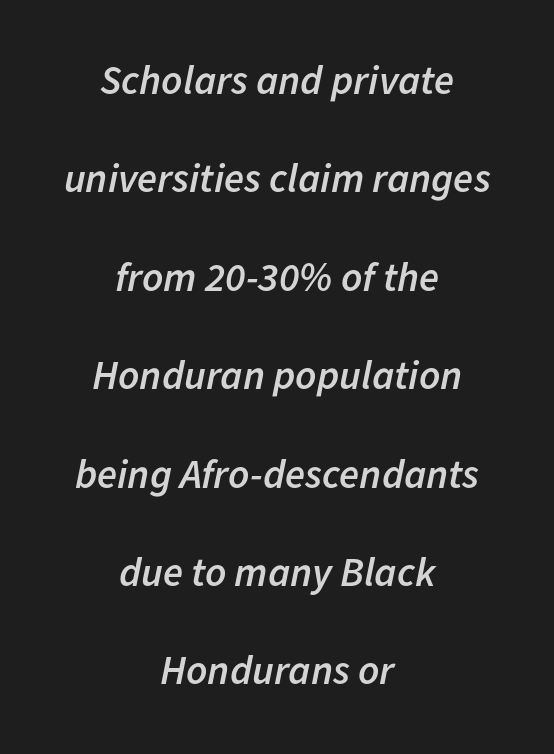
How heavy is the stroke? Medium-heavy — a semibold, shy of bold. Spacing verdict: proportional, widths tailored to each character. Line spacing here is loose. The letters sit at their default tracking, neither squeezed nor spread. Alignment: centered. Quick note: underline off.
